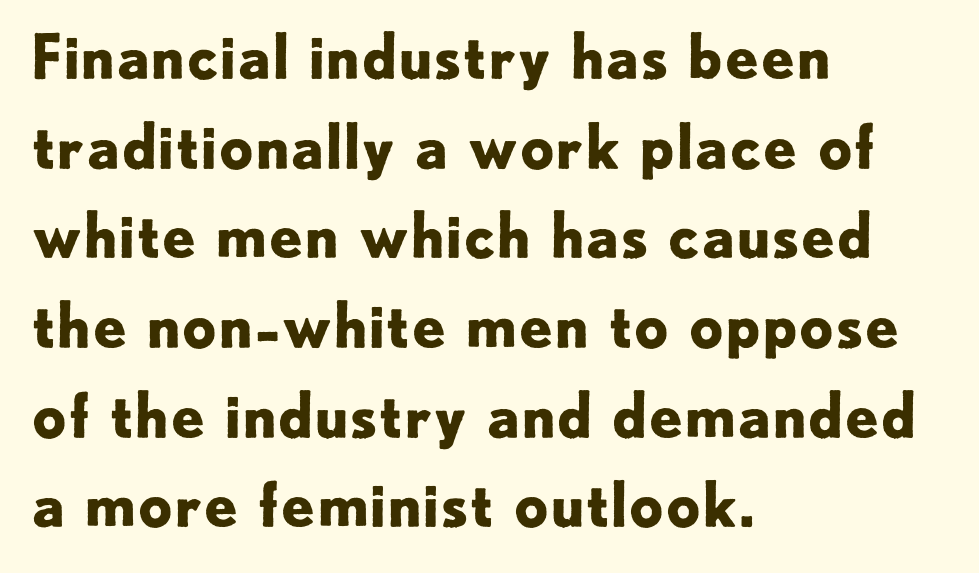
{"serif": "no", "italic": "no", "bold": "yes", "weight": "bold", "width": "normal", "stroke_contrast": "low", "x_height": "small", "monospaced": "no", "underline": "no", "align": "left", "line_spacing": "normal", "line_spacing_ratio": 1.47, "letter_spacing": "normal", "letter_spacing_em": 0.0, "glyph_px": 61}
